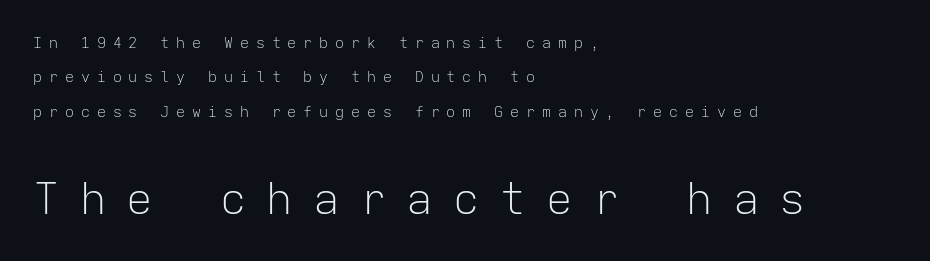
Q: Is the text bold? A: No.
Q: Is the text italic (slanted)? A: No, it is upright.
Q: Is the typeface a serif or a sans-serif typeface? A: Sans-serif.
Q: Is the text underlined? A: No.
Q: How is the paragraph aligned? A: Left-aligned.
Q: Is the spacing between letters normal or unusually wide? A: Unusually wide.
Q: Is the spacing between lines tight, normal or loose? A: Loose.
Q: Which block of text is set in a larger size, the first (top) or the second (bottom)? A: The second (bottom) one.
Q: Width (condensed, normal, or wide)? A: Normal.
Q: Stroke contrast? A: Low.
Q: x-height? A: Medium.
Q: Monospaced? A: Yes.
